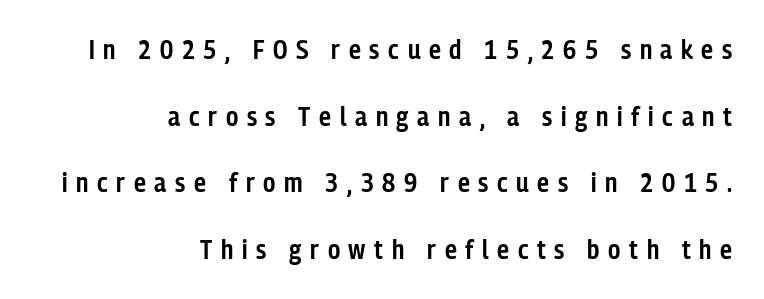
One-word summary of the alignment: right. No italicization has been applied; the sample stays upright. Each word looks stretched out because of the extra space between its letters. Clear beneath every line of the passage. Is there much room between lines? Yes — plenty of vertical air separates them.
